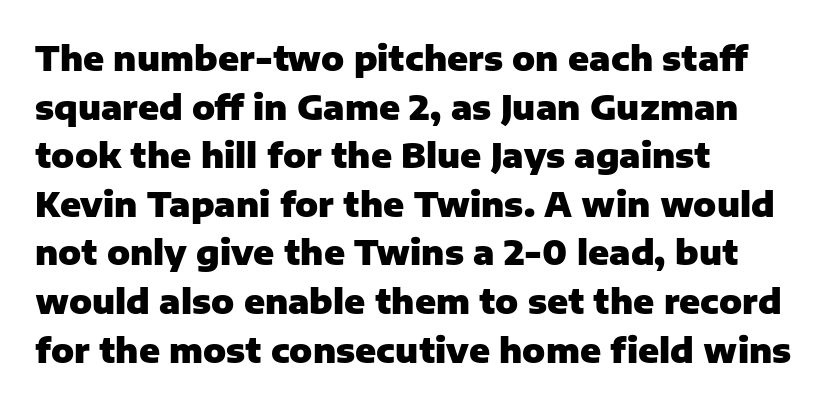
Q: Is the text bold? A: Yes.
Q: Is the text italic (slanted)? A: No, it is upright.
Q: Is the typeface a serif or a sans-serif typeface? A: Sans-serif.
Q: Is the text underlined? A: No.
Q: How is the paragraph aligned? A: Left-aligned.
Q: Is the spacing between letters normal or unusually wide? A: Normal.
Q: Is the spacing between lines tight, normal or loose? A: Normal.
Q: Width (condensed, normal, or wide)? A: Normal.
Q: Stroke contrast? A: Low.
Q: x-height? A: Medium.
Q: Monospaced? A: No.
